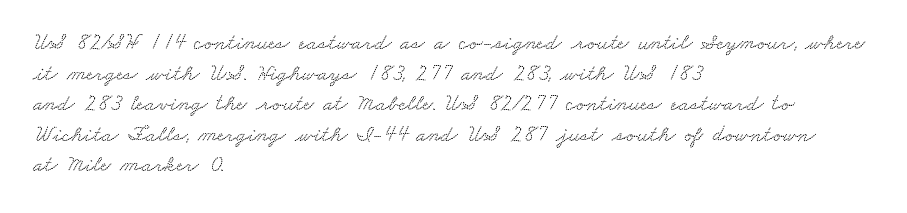
{"underline": "no", "align": "left", "line_spacing": "normal", "line_spacing_ratio": 1.33, "letter_spacing": "normal", "letter_spacing_em": 0.0, "glyph_px": 23}
